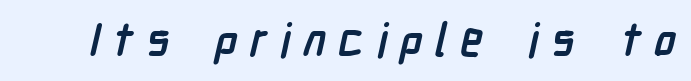
The image shows 46 px semibold, condensed sans-serif type; set unusually wide letter spacing (+0.27 em), not underlined; low stroke contrast and a medium x-height.
